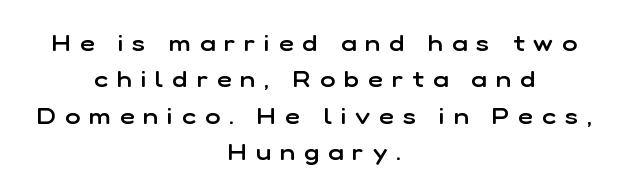
The typesetter chose a symmetrical, centered arrangement here. The glyphs have the mass of a demibold cut, below bold. Unlike italic type, these characters show no tilt at all. Line spacing here is normal. Inter-character spacing is expanded well beyond the font's built-in metrics.
